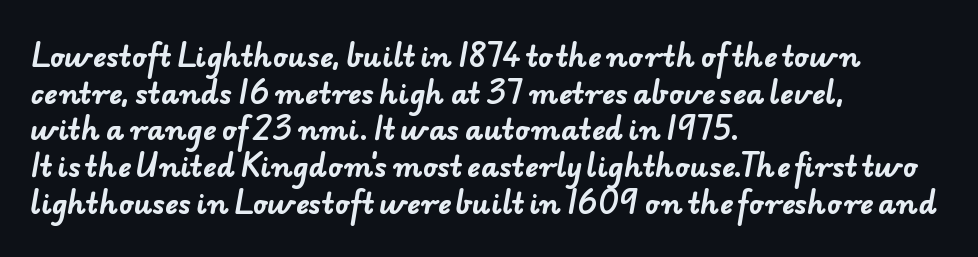
{"serif": "no", "bold": "yes", "weight": "bold", "width": "normal", "stroke_contrast": "low", "x_height": "small", "monospaced": "no", "underline": "no", "align": "left", "line_spacing": "normal", "line_spacing_ratio": 1.31, "letter_spacing": "normal", "letter_spacing_em": 0.0, "glyph_px": 28}
